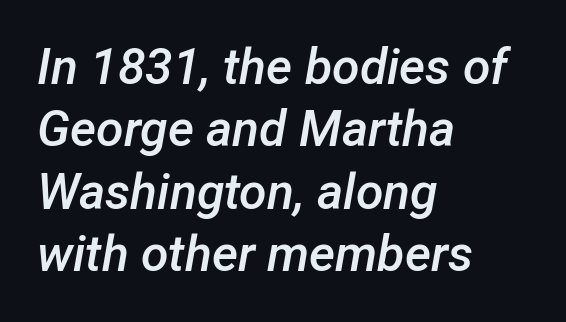
Firm but not heavy-handed strokes: this text is semibold. Is this a fixed-width face? No — the glyphs have proportional, varying widths. Notice how descenders clear the ascenders below comfortably — that's standard leading. Words appear dense and cohesive because spacing is normal.
